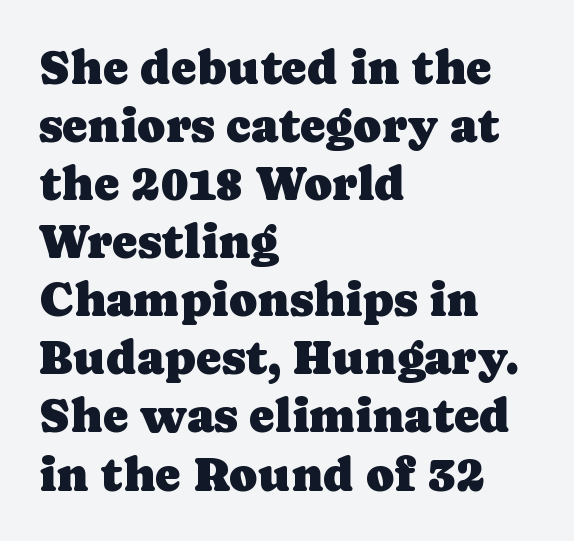
A student would call this left alignment; a typographer would say flush left, rag right. Has an underline been added? It has not. The rendering uses natural spacing where letterforms have individual widths. The specimen reads as upright at a glance.
